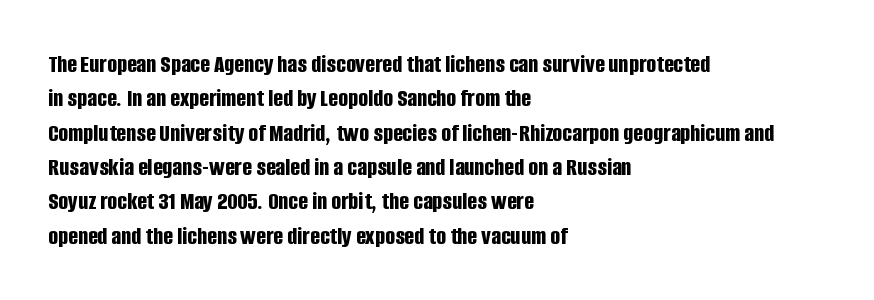
Q: Is the text bold? A: Yes.
Q: Is the text italic (slanted)? A: No, it is upright.
Q: Is the text underlined? A: No.
Q: How is the paragraph aligned? A: Left-aligned.
Q: Is the spacing between letters normal or unusually wide? A: Normal.
Q: Is the spacing between lines tight, normal or loose? A: Normal.
